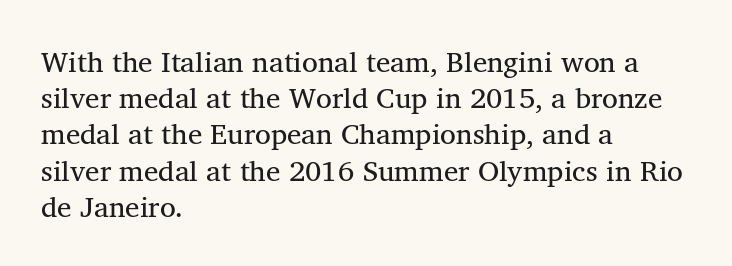
Q: Is the text bold? A: No.
Q: Is the typeface a serif or a sans-serif typeface? A: Serif.
Q: Is the text underlined? A: No.
Q: How is the paragraph aligned? A: Left-aligned.
Q: Is the spacing between letters normal or unusually wide? A: Normal.
Q: Is the spacing between lines tight, normal or loose? A: Normal.
Q: Width (condensed, normal, or wide)? A: Normal.
Q: Stroke contrast? A: Medium.
Q: x-height? A: Medium.
Q: Monospaced? A: No.
